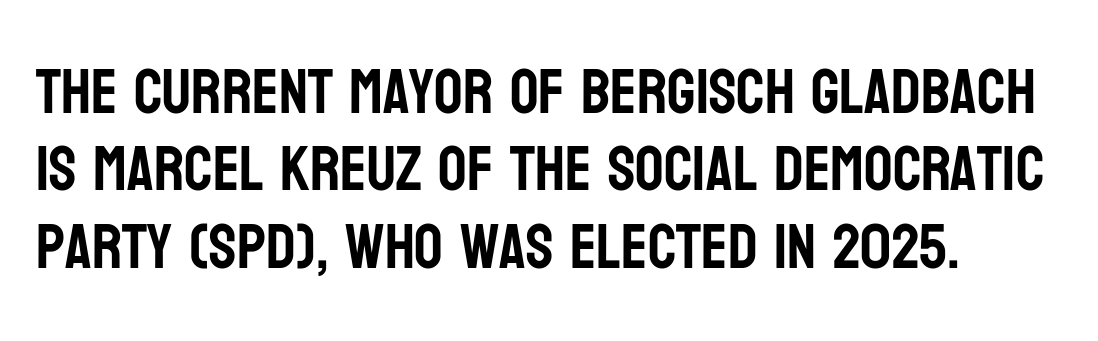
{"serif": "no", "italic": "no", "width": "condensed", "stroke_contrast": "low", "x_height": "large", "monospaced": "no", "underline": "no", "line_spacing_ratio": 1.23, "letter_spacing": "normal", "letter_spacing_em": 0.0, "glyph_px": 63}
